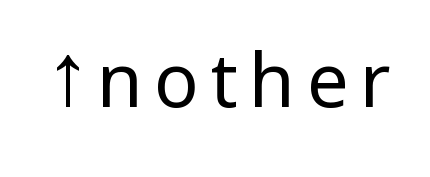
{"serif": "no", "italic": "no", "bold": "no", "weight": "regular", "width": "condensed", "stroke_contrast": "low", "underline": "no", "glyph_px": 74}
